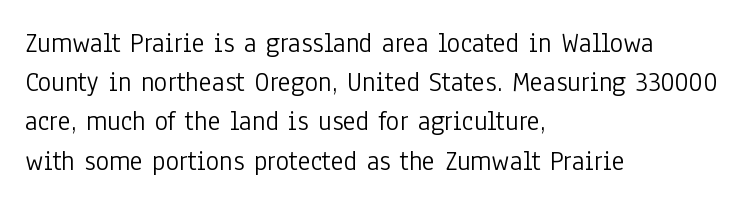
Nobody drew a line under any word here. You could not count columns in this text — the font is proportionally spaced. You can tell it's not italic because the verticals are truly vertical. The compositor pushed each line to the left boundary.
